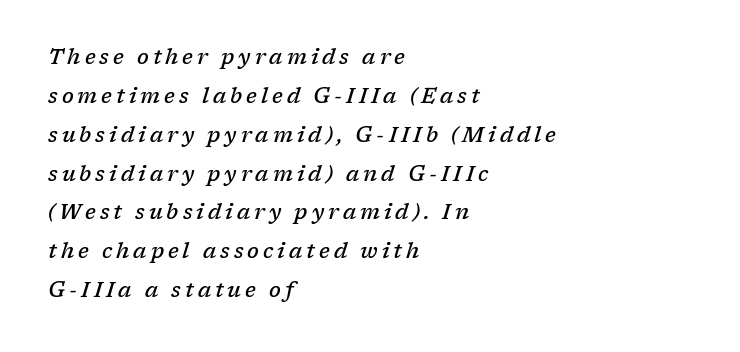
The image shows 21 px text type, italic (leaning right); set left-aligned, line spacing 1.85x, not underlined.
